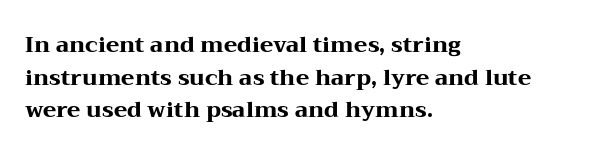
Q: Is the text bold? A: Yes.
Q: Is the text italic (slanted)? A: No, it is upright.
Q: Is the text underlined? A: No.
Q: How is the paragraph aligned? A: Left-aligned.
Q: Is the spacing between letters normal or unusually wide? A: Normal.
Q: Is the spacing between lines tight, normal or loose? A: Normal.
